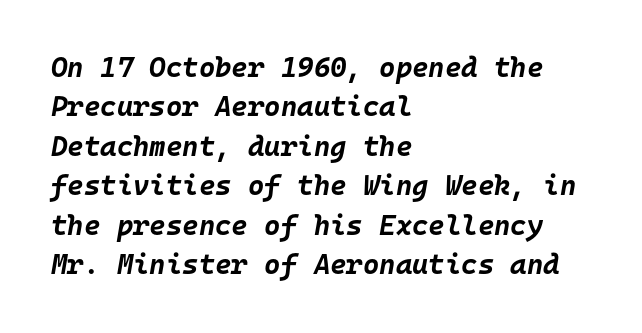
Chunky letters — that's bold for sure. The letters are slanted; this is an italic face. The face used here is monospaced, like something from a code editor. The strip under each line holds only bare page. Standard letterfit; no display-style spreading of the glyphs. The designer left line spacing at the default.
